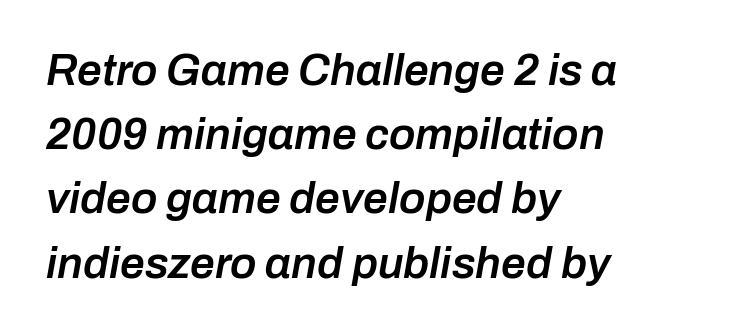
Q: Is the text bold? A: Semi-bold.
Q: Is the text italic (slanted)? A: Yes, it leans right by about 10 degrees.
Q: Is the text underlined? A: No.
Q: How is the paragraph aligned? A: Left-aligned.
Q: Is the spacing between letters normal or unusually wide? A: Normal.
Q: Is the spacing between lines tight, normal or loose? A: Normal.
Q: Width (condensed, normal, or wide)? A: Normal.
Q: Stroke contrast? A: Low.
Q: x-height? A: Medium.
Q: Monospaced? A: No.
